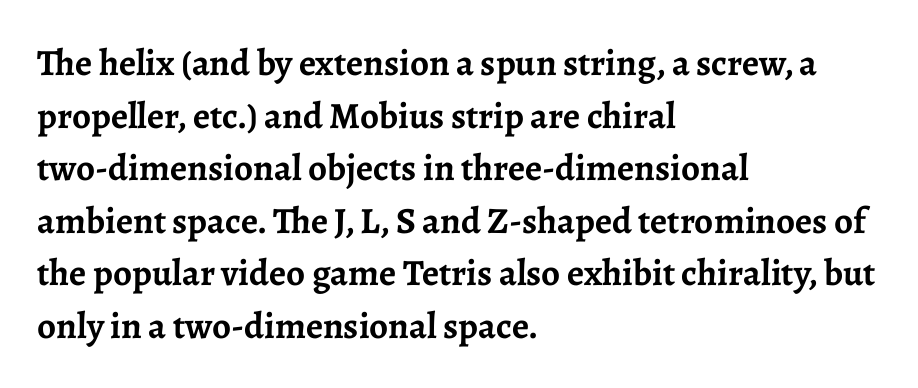
Q: Is the text bold? A: Yes.
Q: Is the text italic (slanted)? A: No, it is upright.
Q: Is the typeface a serif or a sans-serif typeface? A: Serif.
Q: Is the text underlined? A: No.
Q: How is the paragraph aligned? A: Left-aligned.
Q: Is the spacing between letters normal or unusually wide? A: Normal.
Q: Is the spacing between lines tight, normal or loose? A: Normal.
Q: Width (condensed, normal, or wide)? A: Normal.
Q: Stroke contrast? A: Low.
Q: x-height? A: Medium.
Q: Monospaced? A: No.
